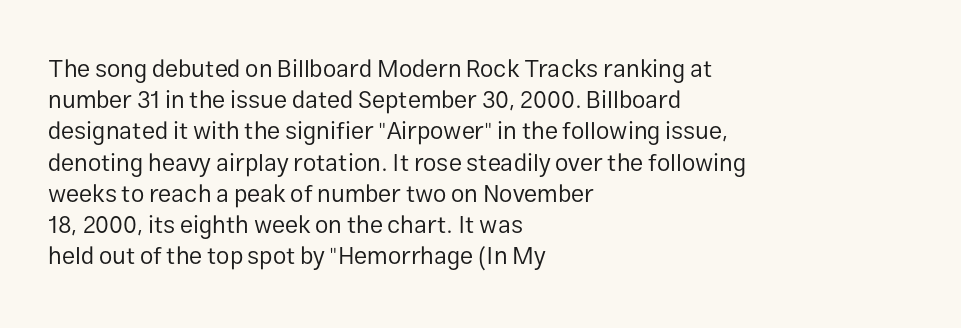
Q: Is the text bold? A: No.
Q: Is the text italic (slanted)? A: No, it is upright.
Q: Is the text underlined? A: No.
Q: How is the paragraph aligned? A: Left-aligned.
Q: Is the spacing between letters normal or unusually wide? A: Normal.
Q: Is the spacing between lines tight, normal or loose? A: Normal.
